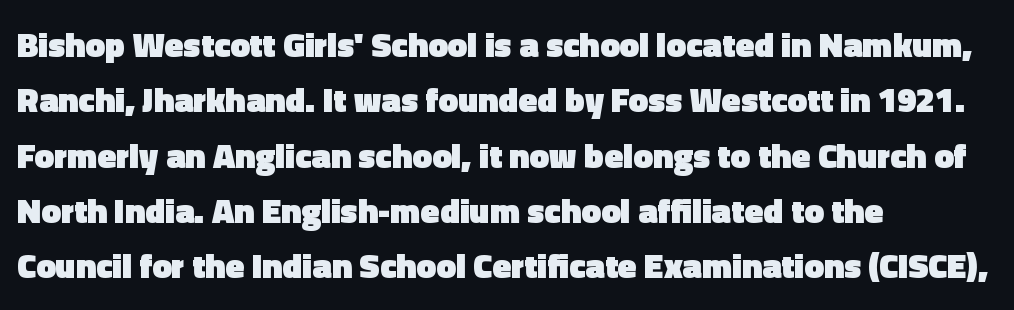
The area under the type is left untouched. The line-height multiplier appears to be the usual default. Is this a fixed-width face? No — the glyphs have proportional, varying widths. No extra tracking has been applied to these lines. Letterform terminals end flat and unadorned throughout the passage. Strong, thick strokes mark this as bold type.
